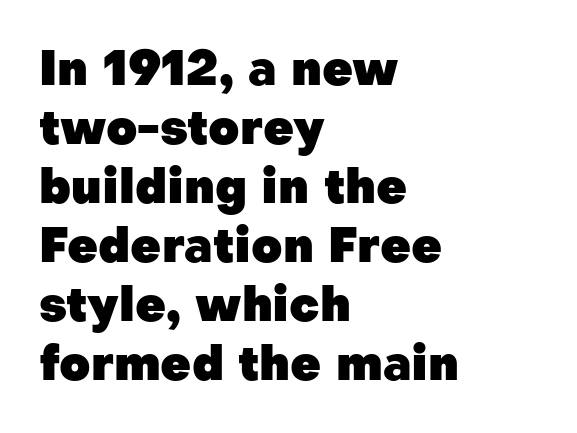
Q: Is the text bold? A: Yes.
Q: Is the text italic (slanted)? A: No, it is upright.
Q: Is the typeface a serif or a sans-serif typeface? A: Sans-serif.
Q: Is the text underlined? A: No.
Q: How is the paragraph aligned? A: Left-aligned.
Q: Is the spacing between letters normal or unusually wide? A: Normal.
Q: Width (condensed, normal, or wide)? A: Normal.
Q: Stroke contrast? A: Low.
Q: x-height? A: Medium.
Q: Monospaced? A: No.
